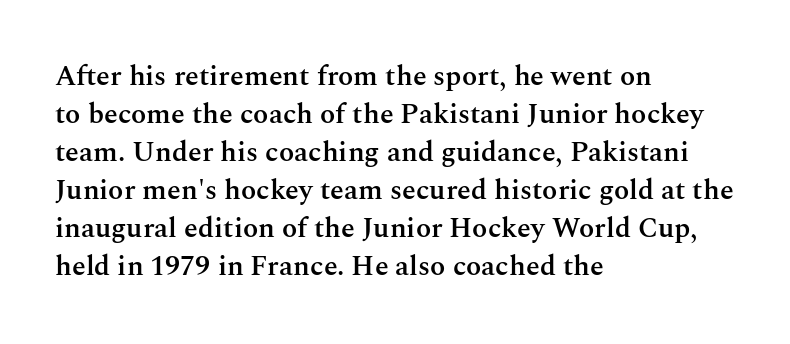
The image shows 28 px semibold serif type, upright; set left-aligned, normal line spacing (1.36x), normal letter spacing, not underlined; medium stroke contrast and a medium x-height.
